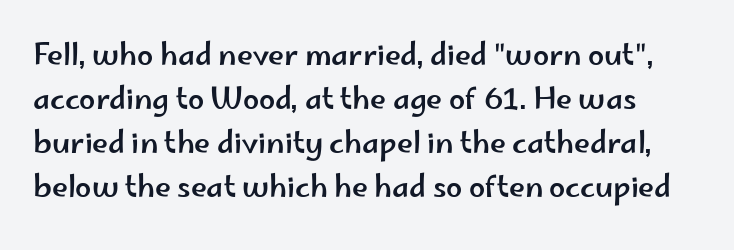
The letters advance in unequal steps, a hallmark of proportional type. Leading matches the norm, producing a regular column. Words appear dense and cohesive because spacing is normal. You can tell it's not italic because the verticals are truly vertical.
